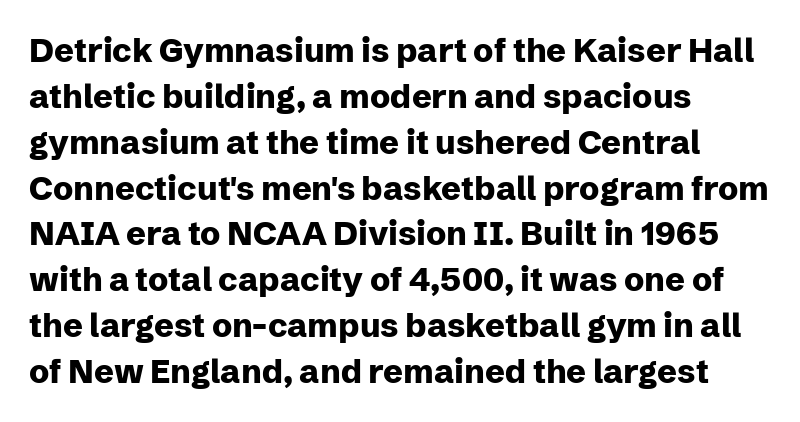
Q: Is the text bold? A: Yes.
Q: Is the text italic (slanted)? A: No, it is upright.
Q: Is the typeface a serif or a sans-serif typeface? A: Sans-serif.
Q: Is the text underlined? A: No.
Q: How is the paragraph aligned? A: Left-aligned.
Q: Is the spacing between letters normal or unusually wide? A: Normal.
Q: Is the spacing between lines tight, normal or loose? A: Normal.
Q: Width (condensed, normal, or wide)? A: Normal.
Q: Stroke contrast? A: Low.
Q: x-height? A: Medium.
Q: Monospaced? A: No.
